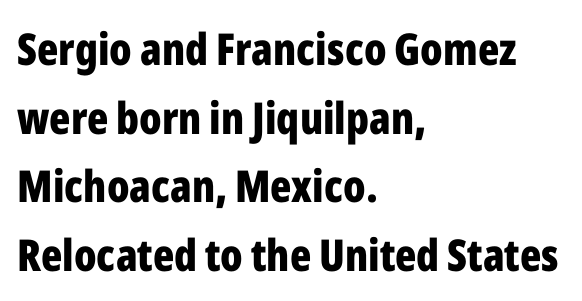
Q: Is the text bold? A: Yes.
Q: Is the text italic (slanted)? A: No, it is upright.
Q: Is the typeface a serif or a sans-serif typeface? A: Sans-serif.
Q: Is the text underlined? A: No.
Q: How is the paragraph aligned? A: Left-aligned.
Q: Is the spacing between letters normal or unusually wide? A: Normal.
Q: Is the spacing between lines tight, normal or loose? A: Normal.
Q: Width (condensed, normal, or wide)? A: Condensed.
Q: Stroke contrast? A: Low.
Q: x-height? A: Medium.
Q: Monospaced? A: No.
